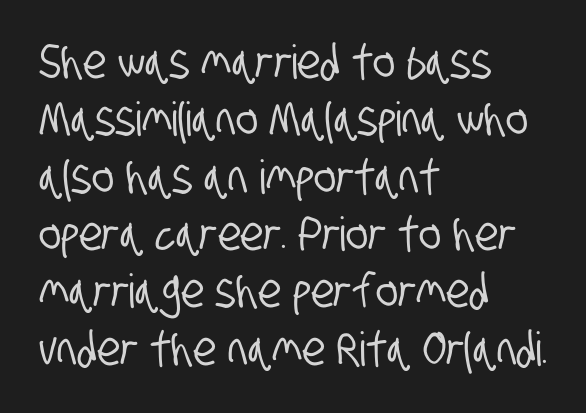
Type style note: lacks serifs. The face used here is proportionally spaced, like ordinary book or web type. Reading down the block, your eye returns to a fixed left position each line. Descenders are the only things crossing below the line. The tracking reads as untouched default to a designer's eye.
